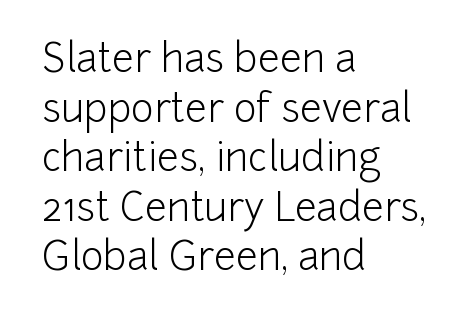
Typeset ragged right — the left edge is the straight one. Each row of text sits above clean, open space. The weight tops out at a normal text grade. Nobody touched the tracking dial on this one. This sample keeps an unexceptional amount of space between lines.
